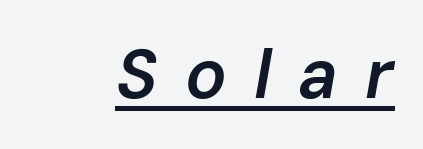
This is underlined copy, the kind a proofreader might mark for attention. Weight: semibold (demi). Between one letter and the next there's a generous, obvious gap. The font's italic variant was chosen for this text. These lines are rendered in a variable-pitch font.
